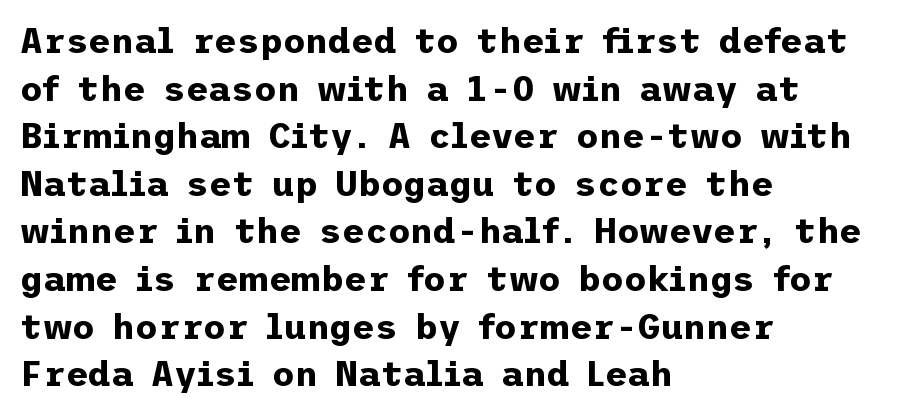
The image shows 35 px bold sans-serif type, upright; set left-aligned, normal line spacing (1.36x), normal letter spacing, not underlined; low stroke contrast and a medium x-height.
